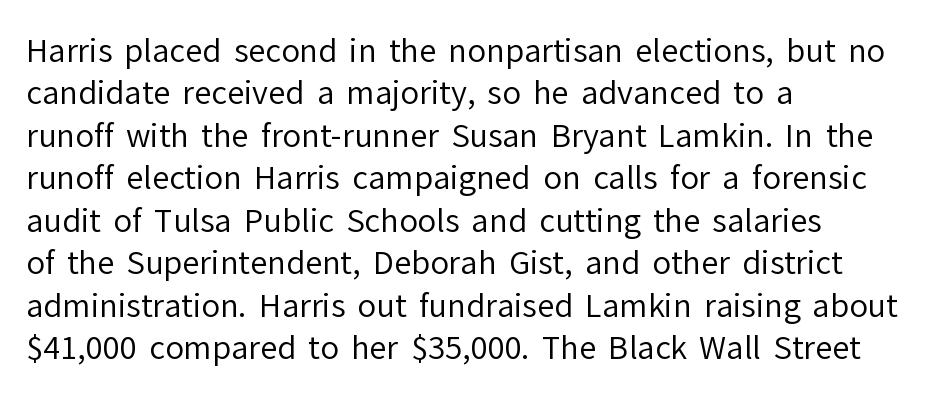
{"serif": "no", "italic": "no", "bold": "no", "weight": "regular", "width": "normal", "stroke_contrast": "low", "x_height": "medium", "monospaced": "no", "underline": "no", "align": "left", "line_spacing": "normal", "line_spacing_ratio": 1.37, "letter_spacing": "normal", "letter_spacing_em": 0.0, "glyph_px": 31}
